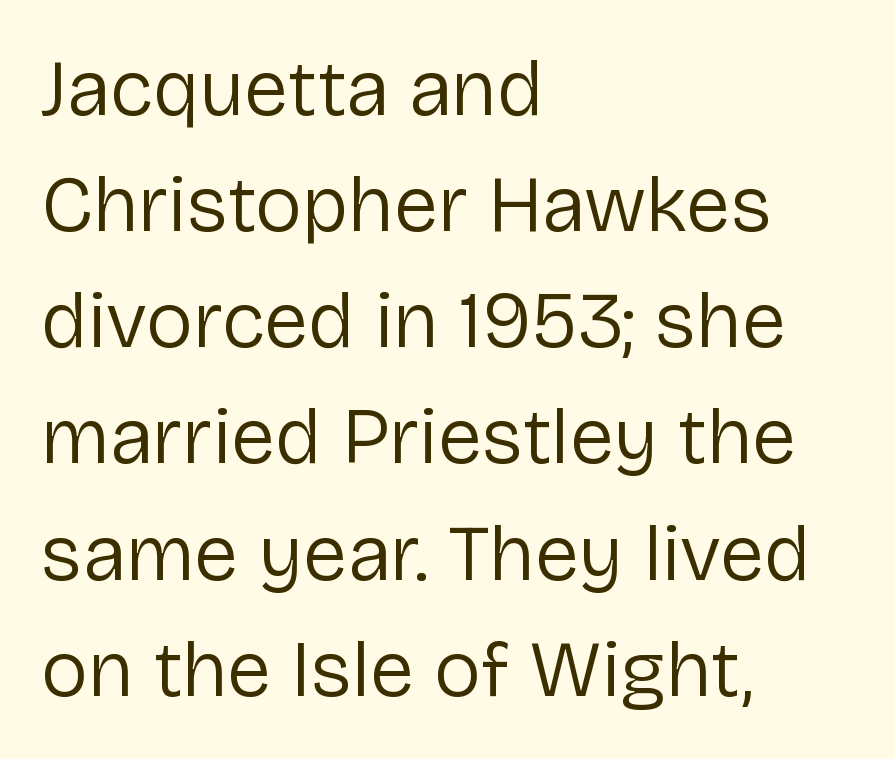
Rows of type keep a routine distance in the vertical direction. Vertical stems look standard width or narrower in stroke. The zone under the glyphs is completely vacant. Looks like regular typesetting: each glyph gets only the width it needs. Visually the block forms a straight wall on the left and a jagged coastline on the right. Ordinary non-slanted type is in use.
